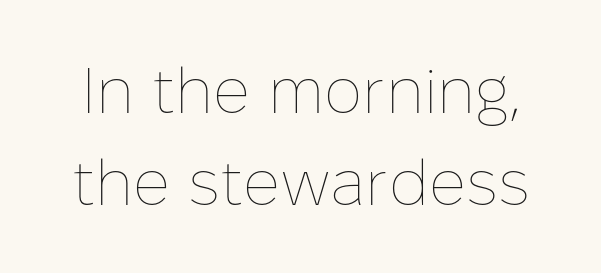
The image shows 64 px thin type, upright; set normal line spacing (1.43x), normal letter spacing, not underlined; low stroke contrast and a medium x-height.
